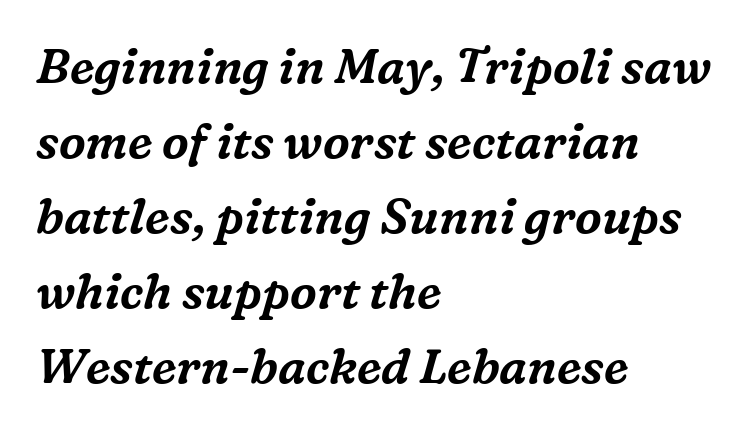
Underlining? Definitely not there. The passage shown is typeset with a serif family. These lines are rendered in a variable-pitch font. Which margin do the lines hug? The left one — the right edge is uneven.
